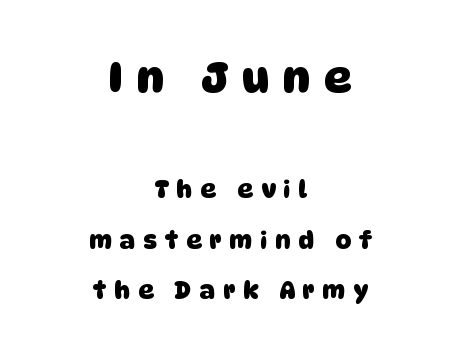
Q: Is the text bold? A: Yes.
Q: Is the typeface a serif or a sans-serif typeface? A: Sans-serif.
Q: Is the text underlined? A: No.
Q: How is the paragraph aligned? A: Centered.
Q: Is the spacing between letters normal or unusually wide? A: Unusually wide.
Q: Is the spacing between lines tight, normal or loose? A: Loose.
Q: Which block of text is set in a larger size, the first (top) or the second (bottom)? A: The first (top) one.
Q: Width (condensed, normal, or wide)? A: Normal.
Q: Stroke contrast? A: Low.
Q: x-height? A: Large.
Q: Monospaced? A: No.
